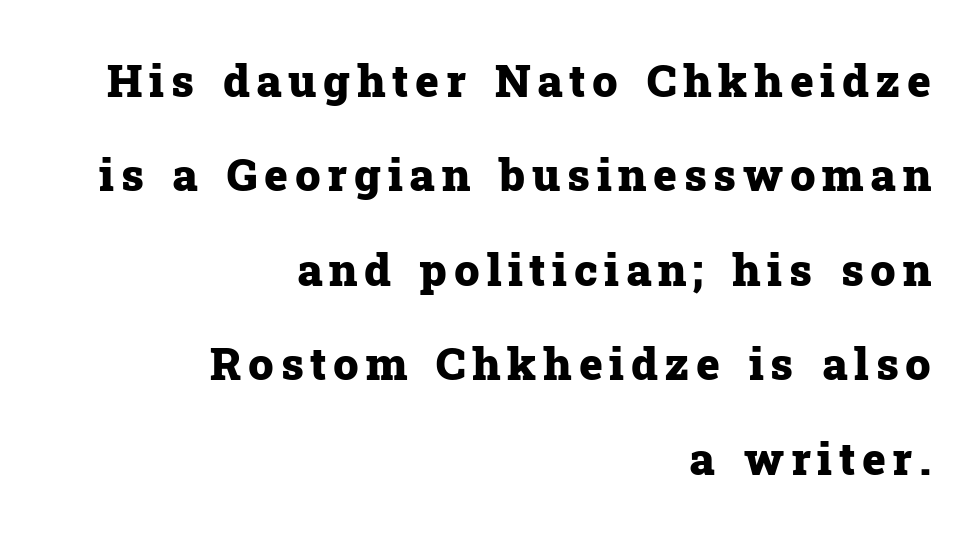
{"serif": "yes", "italic": "no", "bold": "yes", "weight": "heavy", "width": "normal", "stroke_contrast": "low", "x_height": "medium", "monospaced": "no", "underline": "no", "align": "right", "line_spacing": "loose", "line_spacing_ratio": 2.1, "glyph_px": 45}
